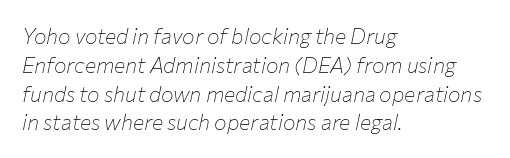
Q: Is the text bold? A: No.
Q: Is the text italic (slanted)? A: Yes, it leans right by about 12 degrees.
Q: Is the text underlined? A: No.
Q: How is the paragraph aligned? A: Left-aligned.
Q: Is the spacing between letters normal or unusually wide? A: Normal.
Q: Is the spacing between lines tight, normal or loose? A: Normal.
